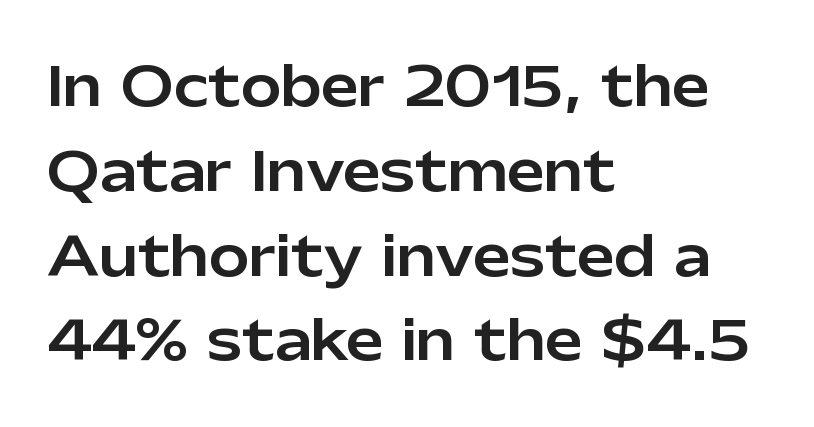
Q: Is the text italic (slanted)? A: No, it is upright.
Q: Is the typeface a serif or a sans-serif typeface? A: Sans-serif.
Q: Is the text underlined? A: No.
Q: How is the paragraph aligned? A: Left-aligned.
Q: Is the spacing between letters normal or unusually wide? A: Normal.
Q: Is the spacing between lines tight, normal or loose? A: Normal.
Q: Width (condensed, normal, or wide)? A: Normal.
Q: Stroke contrast? A: Low.
Q: x-height? A: Medium.
Q: Monospaced? A: No.
